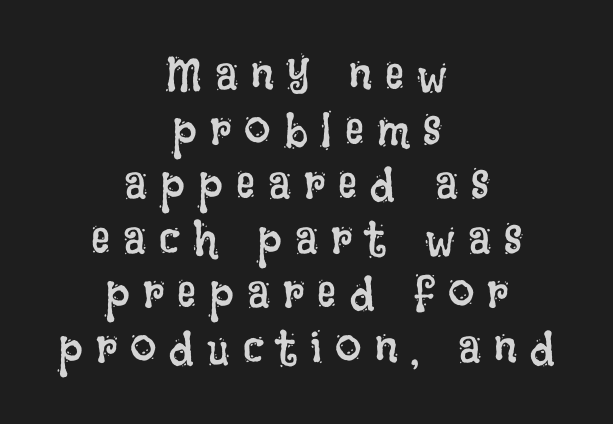
This sample uses expanded letter spacing, leaving extra air between glyphs. A bare baseline throughout the passage. Nothing heavy about these letters — not bold at all. Think of a printed novel: that variable character pitch is what you see here. These lines stack symmetrically, like a column narrowing and widening about its center.
